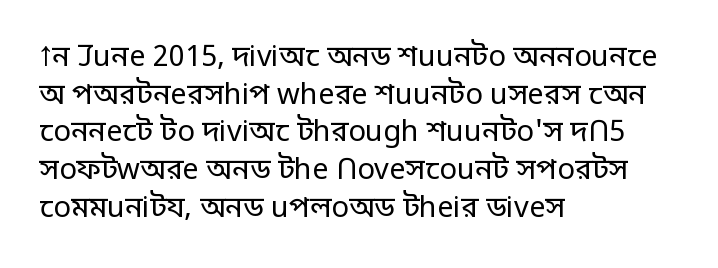
The image shows 29 px regular-weight sans-serif type, upright; set left-aligned, normal line spacing (1.3x), normal letter spacing, not underlined; low stroke contrast and a large x-height.
